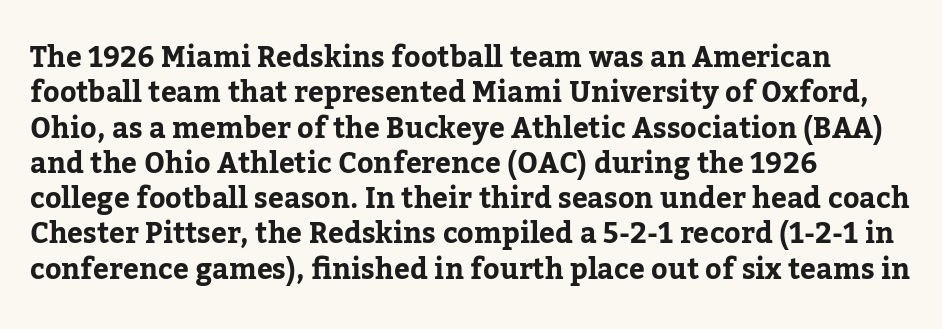
Emphasis by weight is at full strength: bold. This sample keeps an unexceptional amount of space between lines. Spacing verdict: proportional, widths tailored to each character. The space beneath each line is pristine and unruled. Stroke terminals: seriffed.
